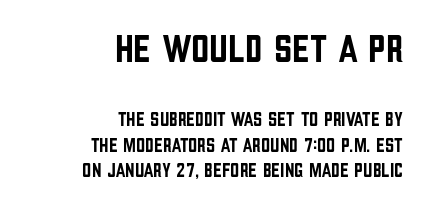
Q: Is the text italic (slanted)? A: No, it is upright.
Q: Is the typeface a serif or a sans-serif typeface? A: Sans-serif.
Q: Is the text underlined? A: No.
Q: How is the paragraph aligned? A: Right-aligned.
Q: Is the spacing between letters normal or unusually wide? A: Normal.
Q: Is the spacing between lines tight, normal or loose? A: Normal.
Q: Which block of text is set in a larger size, the first (top) or the second (bottom)? A: The first (top) one.
Q: Width (condensed, normal, or wide)? A: Condensed.
Q: Stroke contrast? A: Low.
Q: x-height? A: Large.
Q: Monospaced? A: No.
